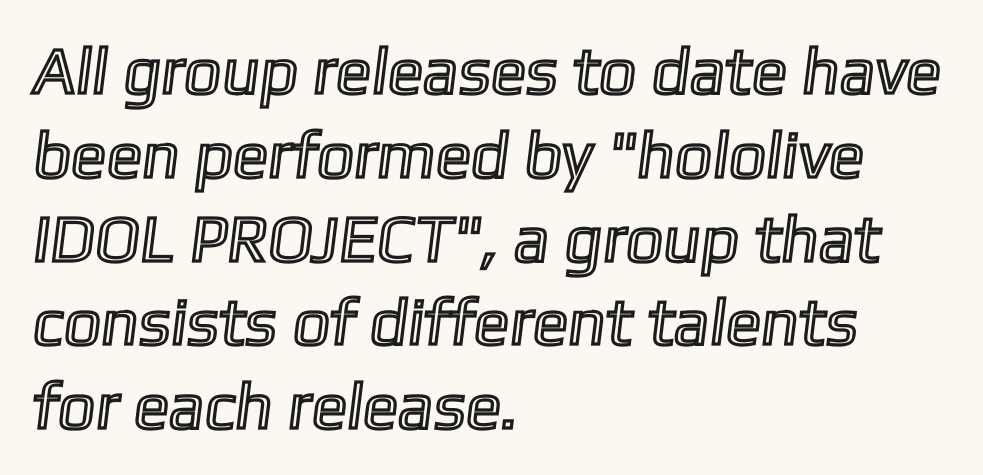
The lines are quadded left. Looks like regular typesetting: each glyph gets only the width it needs. No extra tracking has been applied to these lines. Unmarked baselines from the first word to the last.
